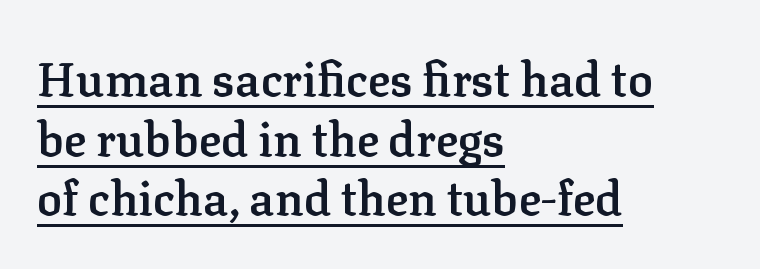
{"serif": "yes", "italic": "no", "bold": "semi", "weight": "semibold", "width": "normal", "stroke_contrast": "low", "x_height": "medium", "monospaced": "no", "underline": "yes", "align": "left", "line_spacing": "normal", "line_spacing_ratio": 1.27, "letter_spacing": "normal", "letter_spacing_em": 0.0, "glyph_px": 47}
